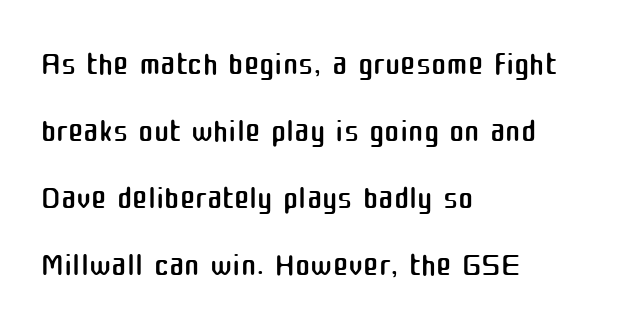
The image shows 46 px regular-weight sans-serif type, upright; set left-aligned, normal line spacing (1.46x), normal letter spacing, not underlined; medium stroke contrast and a medium x-height.
